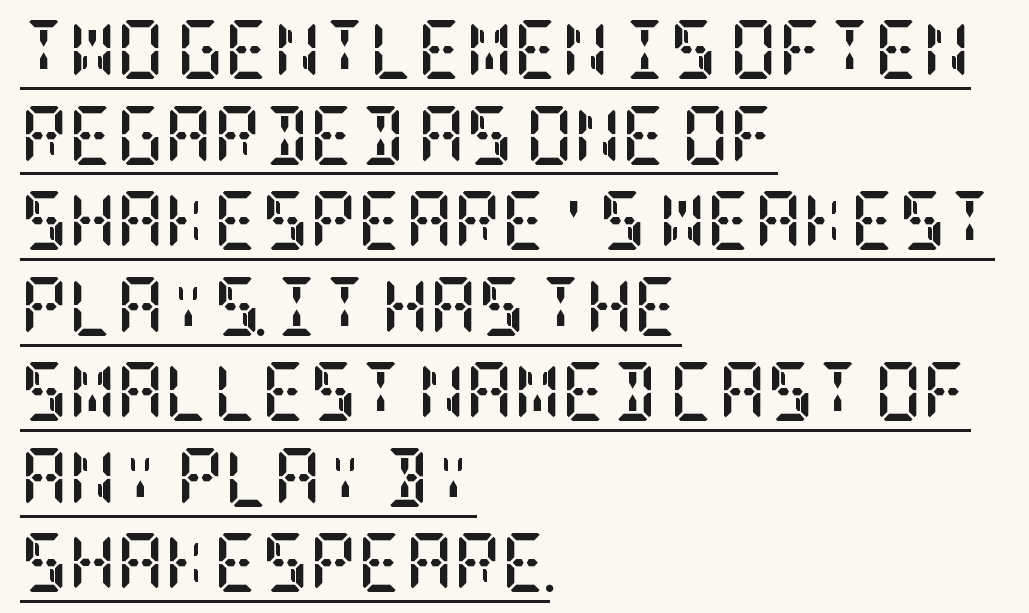
{"serif": "yes", "italic": "no", "bold": "yes", "weight": "semibold", "width": "condensed", "stroke_contrast": "low", "x_height": "large", "underline": "yes", "align": "left", "line_spacing": "normal", "line_spacing_ratio": 1.45, "letter_spacing": "normal", "letter_spacing_em": 0.0, "glyph_px": 59}
